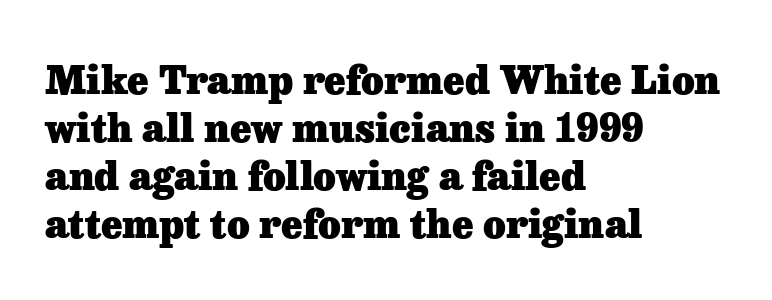
Q: Is the text bold? A: Yes.
Q: Is the text italic (slanted)? A: No, it is upright.
Q: Is the typeface a serif or a sans-serif typeface? A: Serif.
Q: Is the text underlined? A: No.
Q: How is the paragraph aligned? A: Left-aligned.
Q: Is the spacing between letters normal or unusually wide? A: Normal.
Q: Width (condensed, normal, or wide)? A: Normal.
Q: Stroke contrast? A: Low.
Q: x-height? A: Medium.
Q: Monospaced? A: No.
